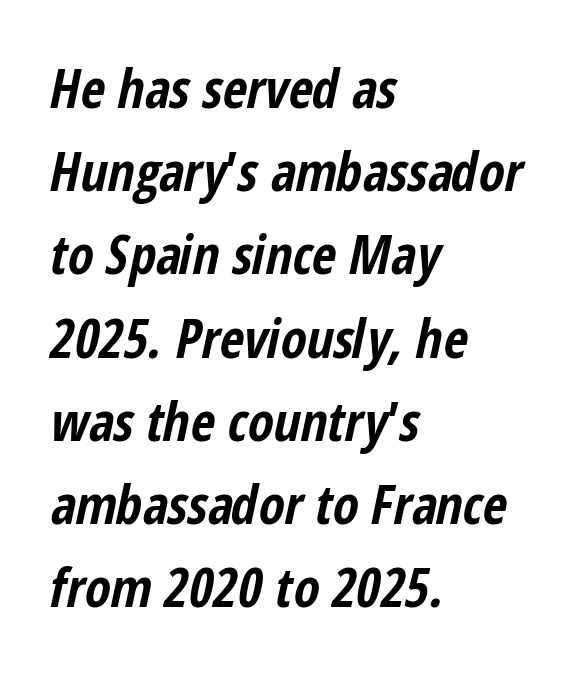
The rag falls on the right side of this text block. This sample keeps an unexceptional amount of space between lines. Does the lettering tilt? It does — this is italic. A clean baseline with only descenders dipping below it. Look at the stroke-to-counter ratio: heavy, a bold. The letterforms sit shoulder to shoulder at normal distance.
